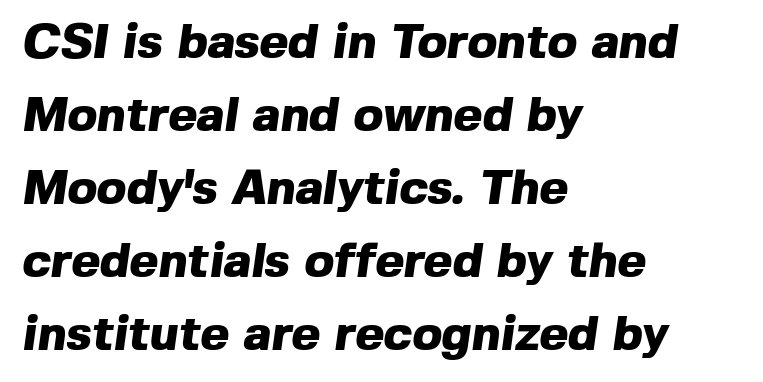
Q: Is the text bold? A: Yes.
Q: Is the typeface a serif or a sans-serif typeface? A: Sans-serif.
Q: Is the text underlined? A: No.
Q: How is the paragraph aligned? A: Left-aligned.
Q: Is the spacing between letters normal or unusually wide? A: Normal.
Q: Is the spacing between lines tight, normal or loose? A: Normal.
Q: Width (condensed, normal, or wide)? A: Normal.
Q: x-height? A: Medium.
Q: Monospaced? A: No.
